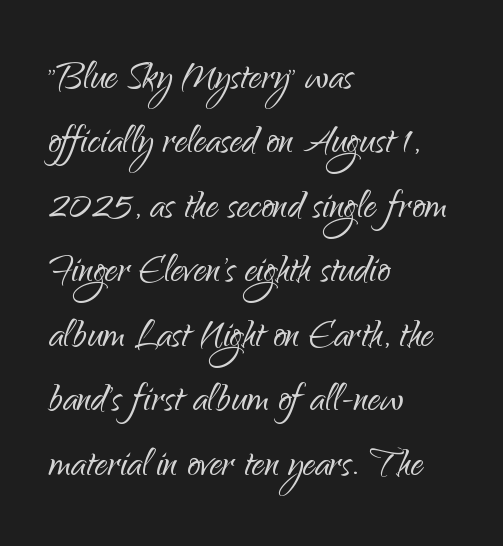
The image shows 50 px light sans-serif type; set left-aligned, normal line spacing (1.29x), normal letter spacing, not underlined; low stroke contrast and a small x-height.
